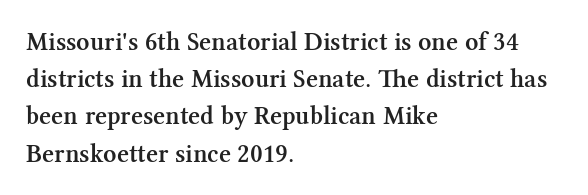
The image shows 26 px text type, upright; set left-aligned, normal line spacing (1.43x), normal letter spacing, not underlined.
